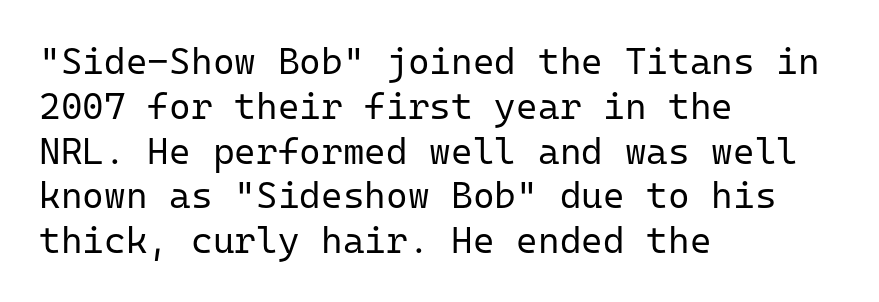
Unlike italic type, these characters show no tilt at all. Unmarked baselines from the first word to the last. Monospaced: the letters line up in strict vertical columns. Horizontal alignment here is leftward, the default for most running prose. Typographically, this falls in the sans-serif category.
